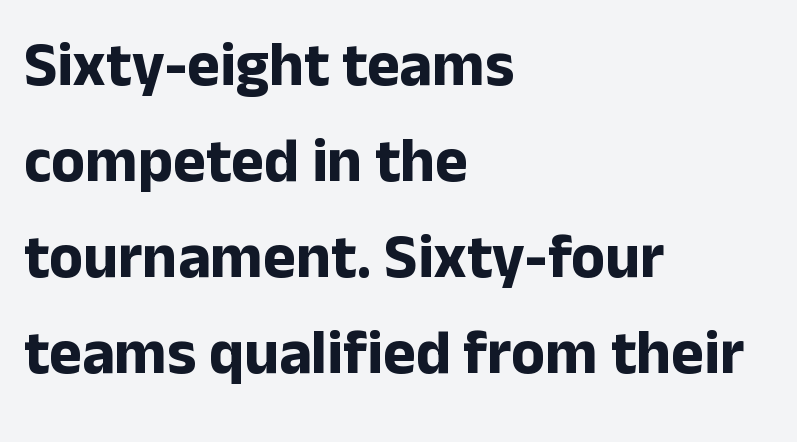
{"serif": "no", "italic": "no", "bold": "yes", "weight": "bold", "width": "normal", "stroke_contrast": "low", "x_height": "medium", "monospaced": "no", "underline": "no", "align": "left", "line_spacing": "normal", "line_spacing_ratio": 1.55, "letter_spacing": "normal", "letter_spacing_em": 0.0, "glyph_px": 62}
